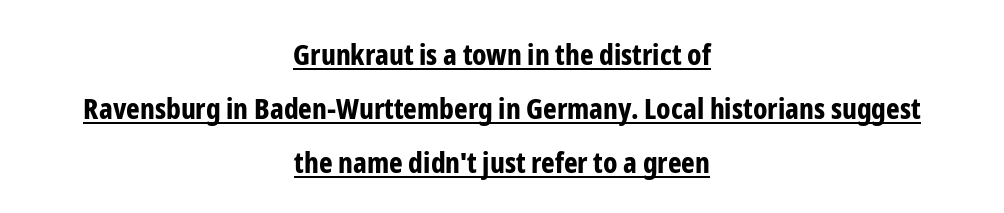
The image shows 29 px bold, condensed sans-serif type, upright; set centered, line spacing 1.87x, normal letter spacing, underlined; low stroke contrast and a medium x-height.
